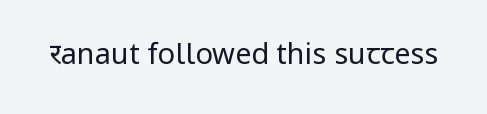
{"serif": "no", "italic": "no", "bold": "no", "weight": "regular", "width": "normal", "stroke_contrast": "low", "x_height": "medium", "monospaced": "no", "underline": "no", "letter_spacing": "normal", "letter_spacing_em": 0.0, "glyph_px": 29}
